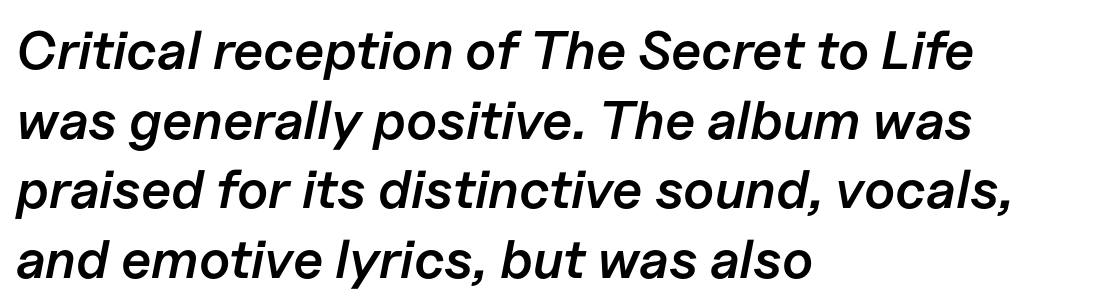
{"italic": "yes", "lean": "right", "slant_degrees": 11, "bold": "semi", "weight": "semibold", "width": "normal", "stroke_contrast": "low", "x_height": "medium", "monospaced": "no", "underline": "no", "align": "left", "line_spacing": "normal", "line_spacing_ratio": 1.29, "letter_spacing": "normal", "letter_spacing_em": 0.0, "glyph_px": 54}
